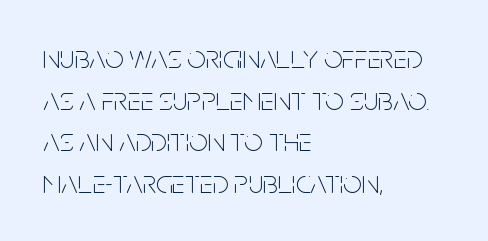
The image shows 33 px thin, condensed sans-serif type, upright; set left-aligned, normal line spacing (1.26x), normal letter spacing, not underlined; low stroke contrast and a large x-height.
